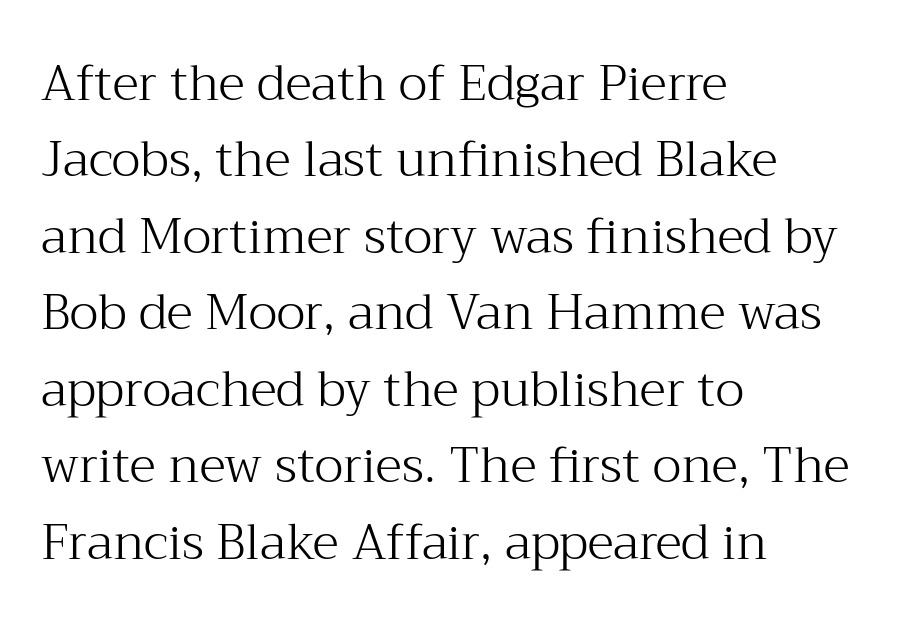
{"serif": "yes", "italic": "no", "bold": "no", "weight": "light", "width": "normal", "stroke_contrast": "medium", "x_height": "medium", "monospaced": "no", "underline": "no", "align": "left", "line_spacing": "normal", "line_spacing_ratio": 1.56, "letter_spacing": "normal", "letter_spacing_em": 0.0, "glyph_px": 49}
